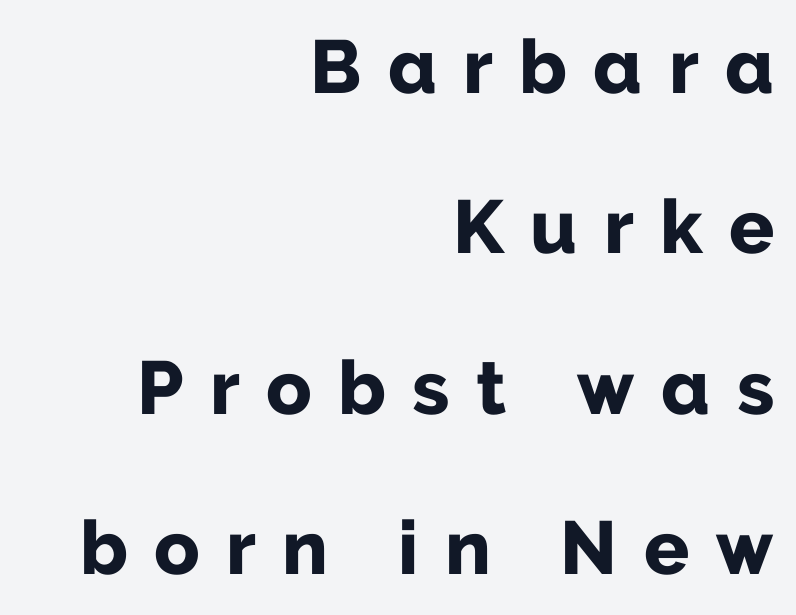
Q: Is the text bold? A: Yes.
Q: Is the text italic (slanted)? A: No, it is upright.
Q: Is the typeface a serif or a sans-serif typeface? A: Sans-serif.
Q: Is the text underlined? A: No.
Q: How is the paragraph aligned? A: Right-aligned.
Q: Is the spacing between letters normal or unusually wide? A: Unusually wide.
Q: Is the spacing between lines tight, normal or loose? A: Loose.
Q: Width (condensed, normal, or wide)? A: Normal.
Q: Stroke contrast? A: Low.
Q: x-height? A: Medium.
Q: Monospaced? A: No.
